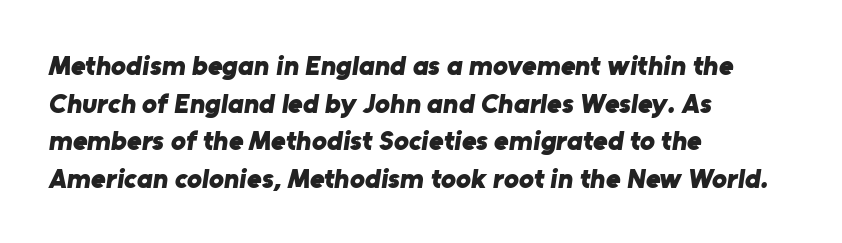
Spacing verdict: proportional, widths tailored to each character. Successive baselines arrive at the customary interval. The typeface chosen for these lines omits serifs. The typesetter chose a ragged-right arrangement here. Clear beneath every line of the passage. Plenty of ink on the page — the face is bold.
